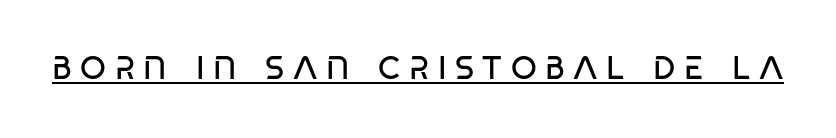
The image shows 33 px regular-weight, condensed sans-serif type, upright; set unusually wide letter spacing (+0.26 em), underlined; low stroke contrast and a large x-height.
